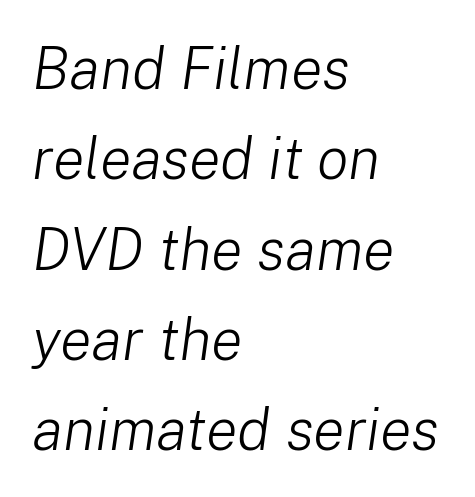
Q: Is the text bold? A: No.
Q: Is the text italic (slanted)? A: Yes, it leans right by about 8 degrees.
Q: Is the text underlined? A: No.
Q: How is the paragraph aligned? A: Left-aligned.
Q: Is the spacing between letters normal or unusually wide? A: Normal.
Q: Is the spacing between lines tight, normal or loose? A: Normal.
Q: Width (condensed, normal, or wide)? A: Normal.
Q: Stroke contrast? A: Low.
Q: x-height? A: Medium.
Q: Monospaced? A: No.
